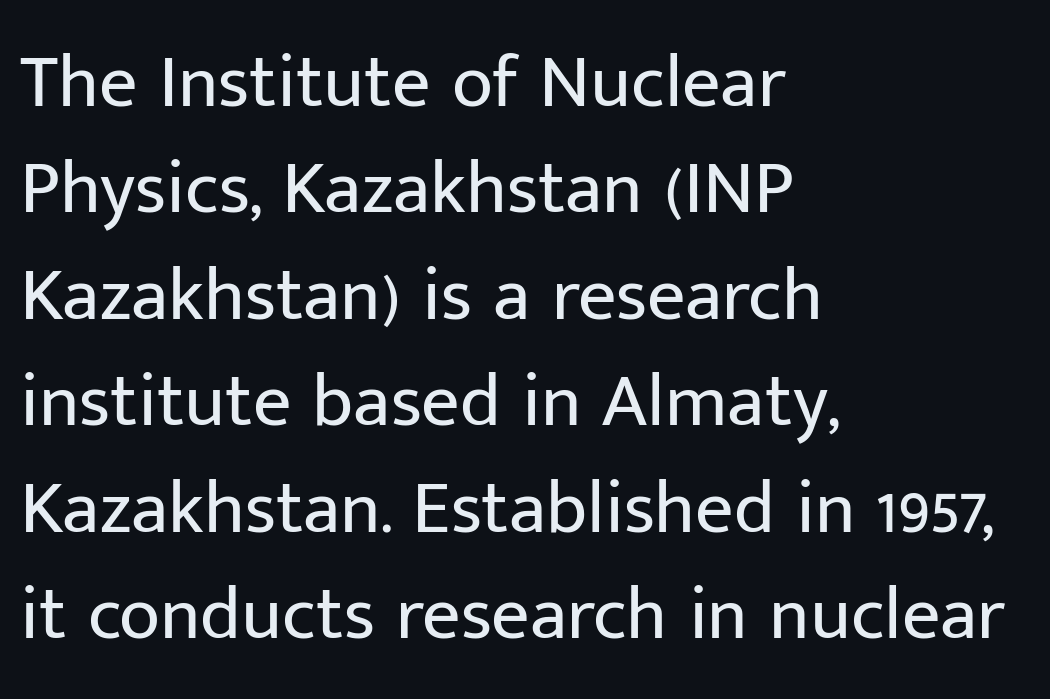
{"serif": "no", "italic": "no", "bold": "no", "weight": "regular", "width": "normal", "stroke_contrast": "low", "x_height": "medium", "monospaced": "no", "underline": "no", "align": "left", "line_spacing": "normal", "line_spacing_ratio": 1.4, "letter_spacing": "normal", "letter_spacing_em": 0.0, "glyph_px": 76}
